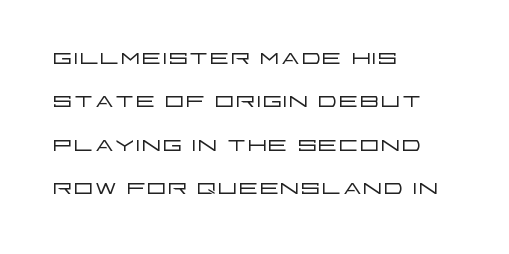
Q: Is the text bold? A: No.
Q: Is the text italic (slanted)? A: No, it is upright.
Q: Is the typeface a serif or a sans-serif typeface? A: Sans-serif.
Q: Is the text underlined? A: No.
Q: How is the paragraph aligned? A: Left-aligned.
Q: Is the spacing between letters normal or unusually wide? A: Normal.
Q: Is the spacing between lines tight, normal or loose? A: Normal.
Q: Width (condensed, normal, or wide)? A: Wide.
Q: Stroke contrast? A: Low.
Q: x-height? A: Large.
Q: Monospaced? A: No.
